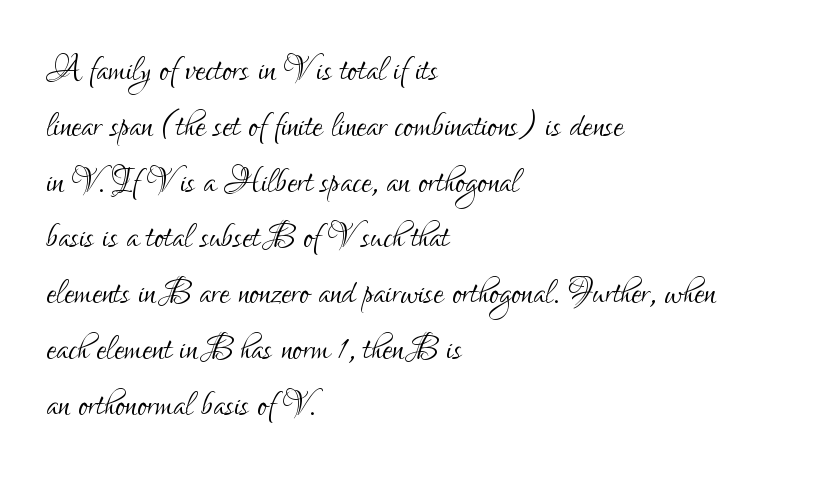
{"serif": "no", "bold": "no", "weight": "light", "width": "condensed", "stroke_contrast": "low", "x_height": "small", "monospaced": "no", "underline": "no", "align": "left", "line_spacing_ratio": 1.24, "letter_spacing": "normal", "letter_spacing_em": 0.0, "glyph_px": 45}
